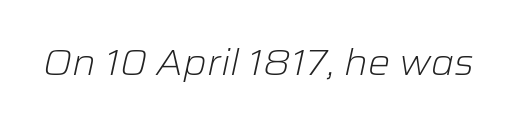
The image shows 37 px light type, italic (leaning right); set normal letter spacing, not underlined; low stroke contrast and a medium x-height.
